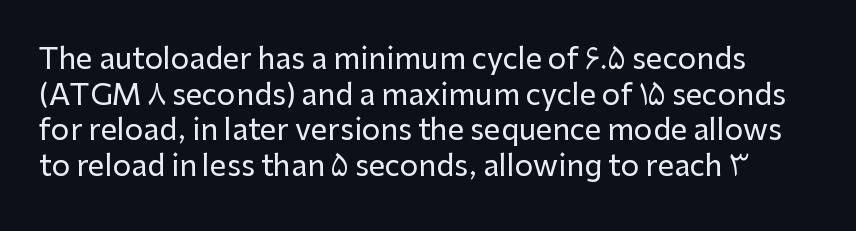
Q: Is the text italic (slanted)? A: No, it is upright.
Q: Is the typeface a serif or a sans-serif typeface? A: Sans-serif.
Q: Is the text underlined? A: No.
Q: Is the spacing between letters normal or unusually wide? A: Normal.
Q: Width (condensed, normal, or wide)? A: Normal.
Q: Stroke contrast? A: Low.
Q: x-height? A: Medium.
Q: Monospaced? A: No.
